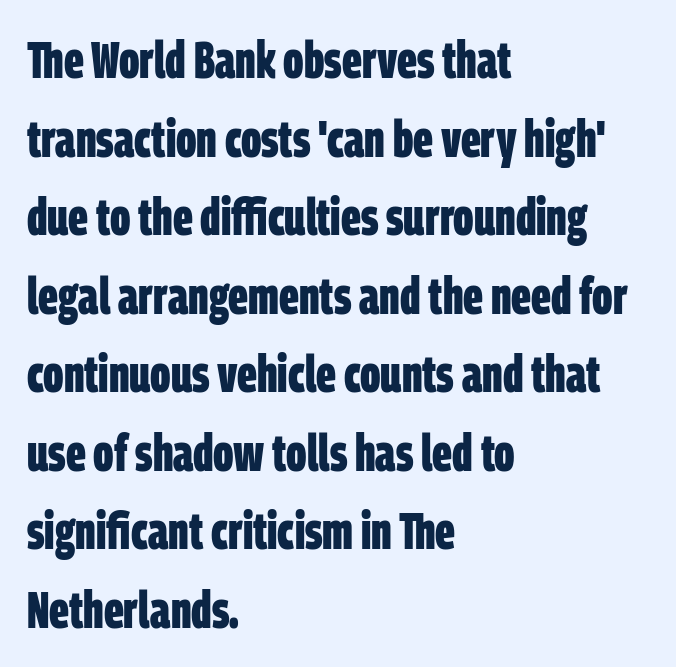
{"serif": "no", "bold": "yes", "weight": "bold", "width": "condensed", "stroke_contrast": "low", "x_height": "large", "monospaced": "no", "underline": "no", "align": "left", "line_spacing": "normal", "line_spacing_ratio": 1.51, "letter_spacing": "normal", "letter_spacing_em": 0.0, "glyph_px": 52}
